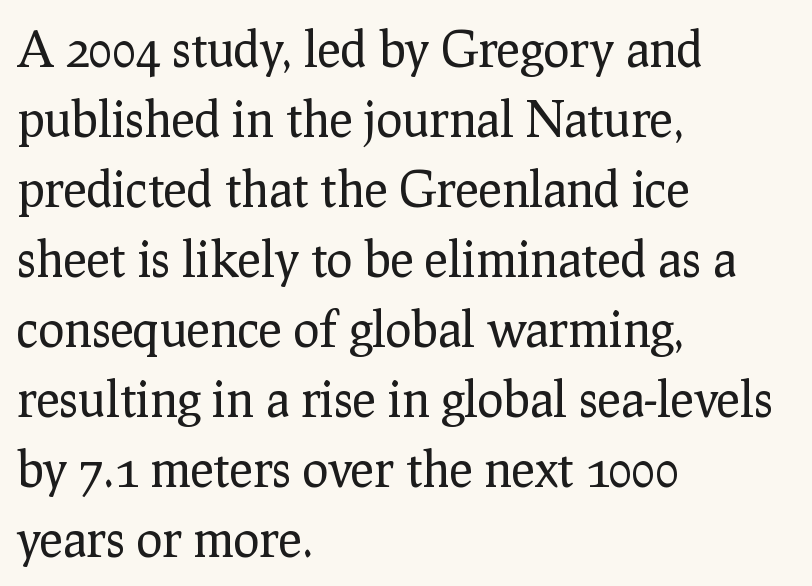
Q: Is the text bold? A: No.
Q: Is the text italic (slanted)? A: No, it is upright.
Q: Is the typeface a serif or a sans-serif typeface? A: Serif.
Q: Is the text underlined? A: No.
Q: How is the paragraph aligned? A: Left-aligned.
Q: Is the spacing between letters normal or unusually wide? A: Normal.
Q: Is the spacing between lines tight, normal or loose? A: Normal.
Q: Width (condensed, normal, or wide)? A: Normal.
Q: Stroke contrast? A: Low.
Q: x-height? A: Medium.
Q: Monospaced? A: No.
